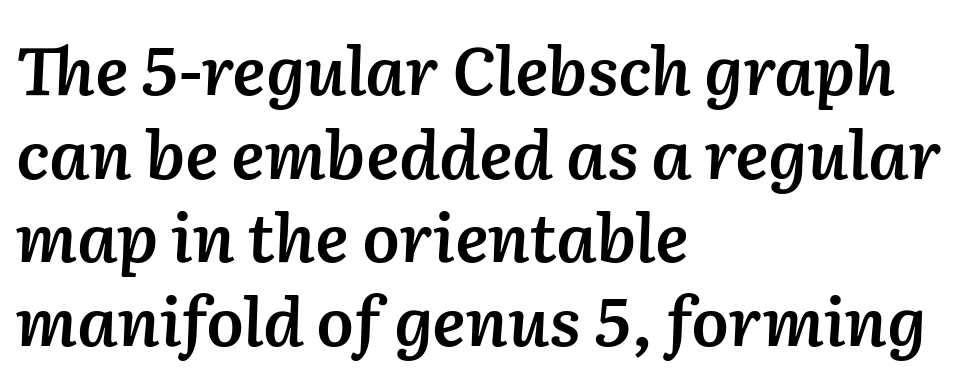
Q: Is the text bold? A: Semi-bold.
Q: Is the text italic (slanted)? A: Yes, it leans right by about 2 degrees.
Q: Is the text underlined? A: No.
Q: How is the paragraph aligned? A: Left-aligned.
Q: Is the spacing between letters normal or unusually wide? A: Normal.
Q: Is the spacing between lines tight, normal or loose? A: Normal.
Q: Width (condensed, normal, or wide)? A: Normal.
Q: Stroke contrast? A: Low.
Q: x-height? A: Medium.
Q: Monospaced? A: No.
